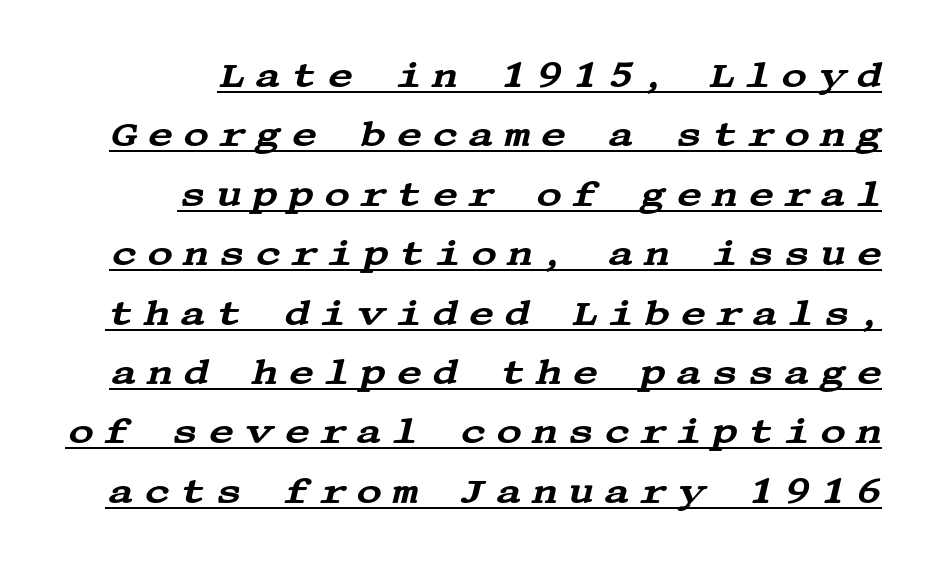
The image shows 36 px wide serif type, italic (leaning right); set normal line spacing (1.65x), unusually wide letter spacing (+0.26 em), underlined; medium stroke contrast and a large x-height.
